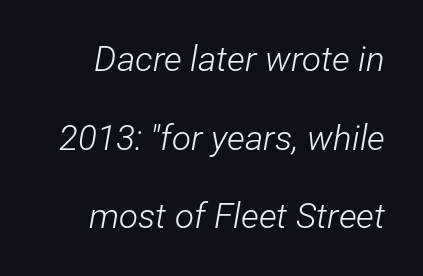
Q: Is the text bold? A: No.
Q: Is the text italic (slanted)? A: Yes, it leans right by about 12 degrees.
Q: Is the text underlined? A: No.
Q: Is the spacing between letters normal or unusually wide? A: Normal.
Q: Is the spacing between lines tight, normal or loose? A: Loose.
Q: Width (condensed, normal, or wide)? A: Condensed.
Q: Stroke contrast? A: Low.
Q: x-height? A: Medium.
Q: Monospaced? A: No.
